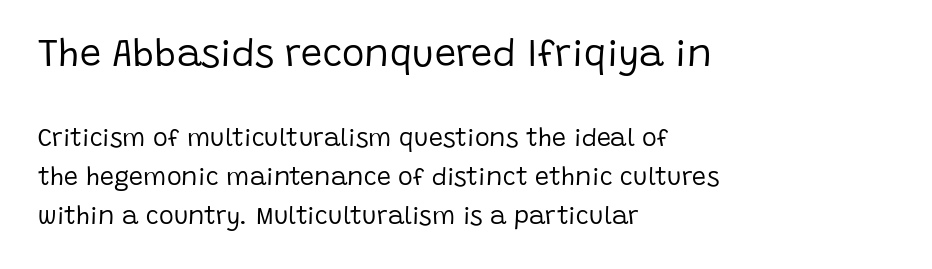
{"serif": "no", "italic": "no", "bold": "no", "weight": "regular", "width": "normal", "stroke_contrast": "low", "x_height": "large", "monospaced": "no", "underline": "no", "align": "left", "line_spacing": "normal", "line_spacing_ratio": 1.55, "letter_spacing": "normal", "letter_spacing_em": 0.0, "larger_block": "first", "size_ratio": 1.52, "glyph_px": 38}
